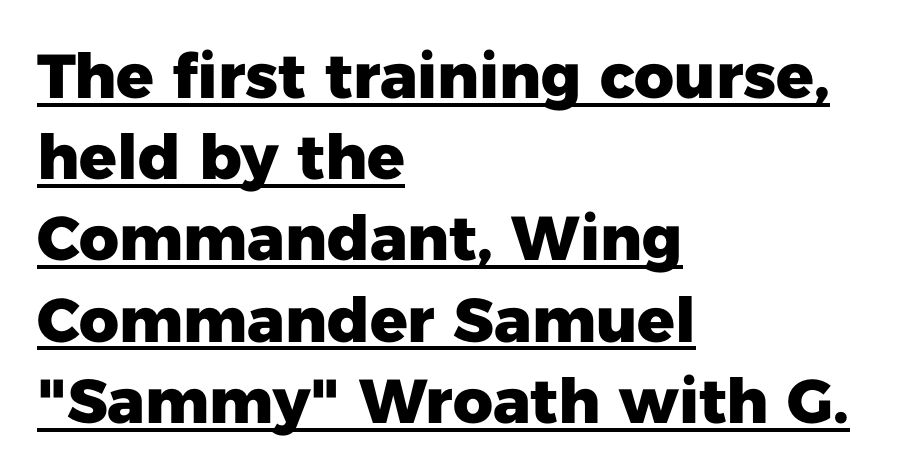
Q: Is the text bold? A: Yes.
Q: Is the text italic (slanted)? A: No, it is upright.
Q: Is the typeface a serif or a sans-serif typeface? A: Sans-serif.
Q: Is the text underlined? A: Yes.
Q: How is the paragraph aligned? A: Left-aligned.
Q: Is the spacing between letters normal or unusually wide? A: Normal.
Q: Is the spacing between lines tight, normal or loose? A: Normal.
Q: Width (condensed, normal, or wide)? A: Normal.
Q: Stroke contrast? A: Low.
Q: x-height? A: Medium.
Q: Monospaced? A: No.
